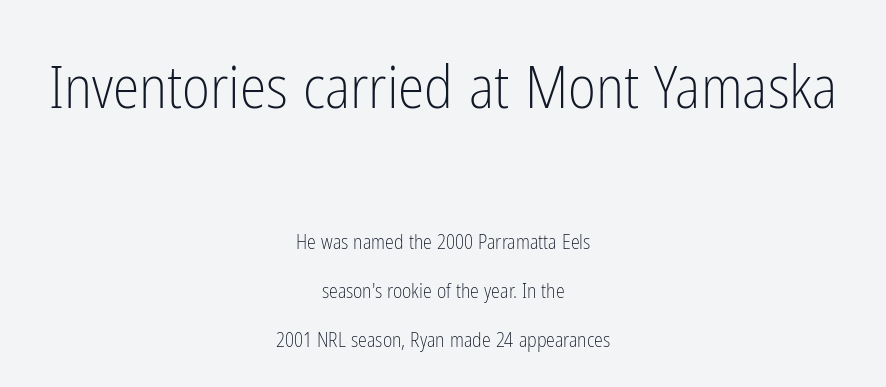
Q: Is the text bold? A: No.
Q: Is the text italic (slanted)? A: No, it is upright.
Q: Is the typeface a serif or a sans-serif typeface? A: Sans-serif.
Q: Is the text underlined? A: No.
Q: How is the paragraph aligned? A: Centered.
Q: Is the spacing between letters normal or unusually wide? A: Normal.
Q: Is the spacing between lines tight, normal or loose? A: Loose.
Q: Which block of text is set in a larger size, the first (top) or the second (bottom)? A: The first (top) one.
Q: Width (condensed, normal, or wide)? A: Condensed.
Q: Stroke contrast? A: Low.
Q: x-height? A: Medium.
Q: Monospaced? A: No.
